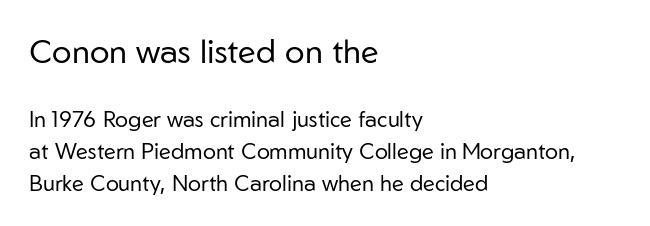
The image shows 33 px regular-weight sans-serif type, upright; set left-aligned, normal line spacing (1.46x), normal letter spacing, not underlined; the first (top) block is 1.5x larger; low stroke contrast and a medium x-height.
